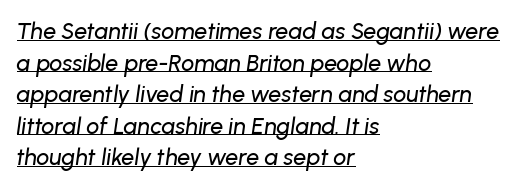
Q: Is the text italic (slanted)? A: Yes, it leans right by about 8 degrees.
Q: Is the text underlined? A: Yes.
Q: How is the paragraph aligned? A: Left-aligned.
Q: Is the spacing between letters normal or unusually wide? A: Normal.
Q: Is the spacing between lines tight, normal or loose? A: Normal.
